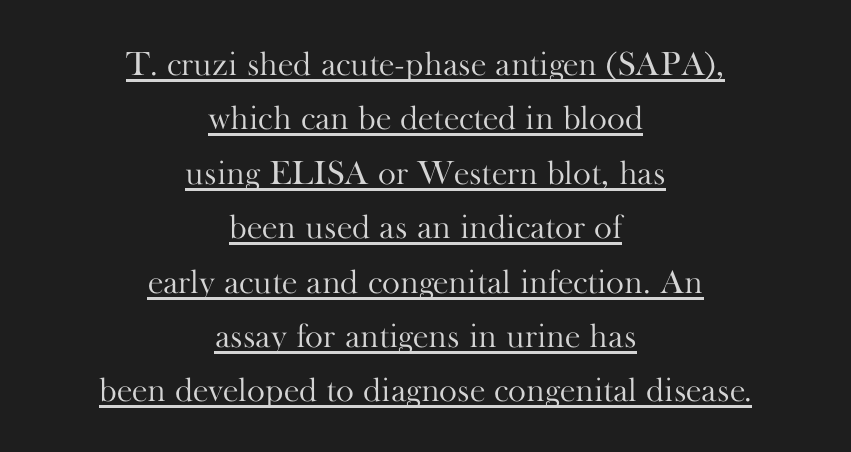
The face used here is rendered with its standard letterfit. Somebody hit Ctrl+U on this one — the words are underlined. A normal amount of white space separates one row of letters from the next. The letters stand straight up with perfectly vertical stems.
